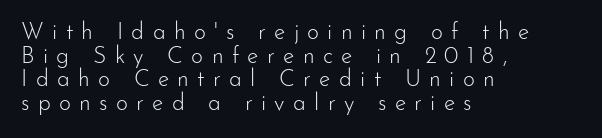
Check the space under the baseline: it is left empty. Does the lettering tilt? It doesn't — this is upright. Left-aligned paragraph, ragged on the right. In terms of leading, this rendering errs on the cramped side. These lines have a slow, spaced-out rhythm from letter to letter. Weight class: somewhere from thin through regular.
